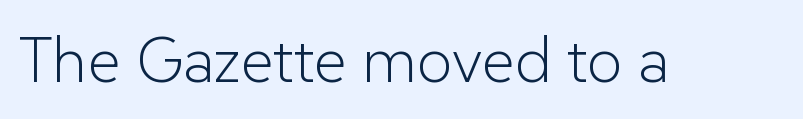
The image shows 64 px light sans-serif type, upright; set normal letter spacing, not underlined; low stroke contrast and a medium x-height.
